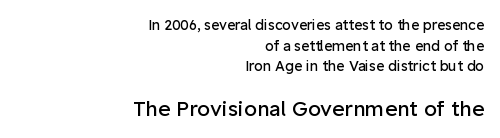
Q: Is the text bold? A: No.
Q: Is the text italic (slanted)? A: No, it is upright.
Q: Is the text underlined? A: No.
Q: How is the paragraph aligned? A: Right-aligned.
Q: Is the spacing between letters normal or unusually wide? A: Normal.
Q: Is the spacing between lines tight, normal or loose? A: Normal.
Q: Which block of text is set in a larger size, the first (top) or the second (bottom)? A: The second (bottom) one.
